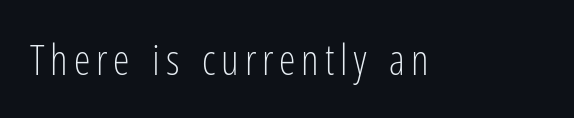
Q: Is the text bold? A: No.
Q: Is the text italic (slanted)? A: No, it is upright.
Q: Is the typeface a serif or a sans-serif typeface? A: Sans-serif.
Q: Is the text underlined? A: No.
Q: Width (condensed, normal, or wide)? A: Condensed.
Q: Stroke contrast? A: Low.
Q: x-height? A: Medium.
Q: Monospaced? A: No.
